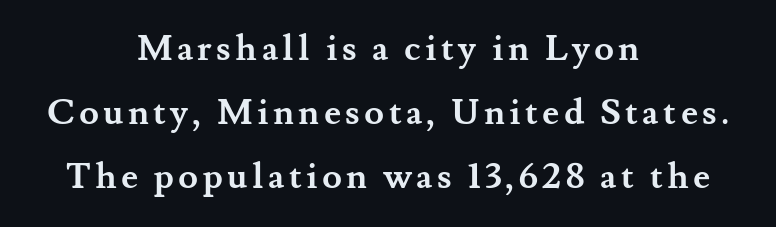
Spacing verdict: proportional, widths tailored to each character. The type sits square on the baseline with zero lean. As a designer I'd log this as weight 700, bold. Compared with a flush-left layout, this one balances lines on the center instead. No word sits above an underline.
